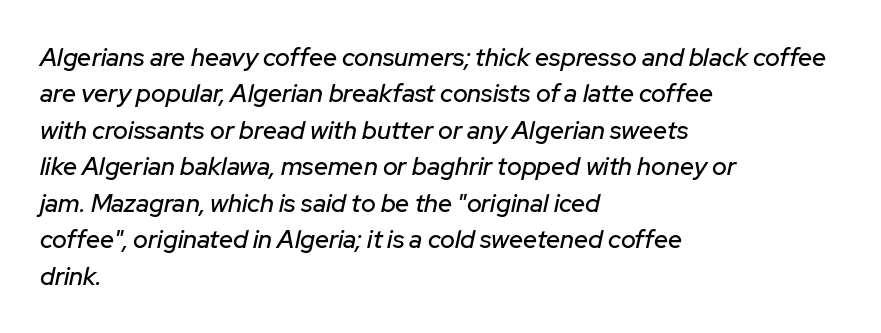
The image shows 25 px text type, italic (leaning right); set left-aligned, normal line spacing (1.46x), normal letter spacing, not underlined.
